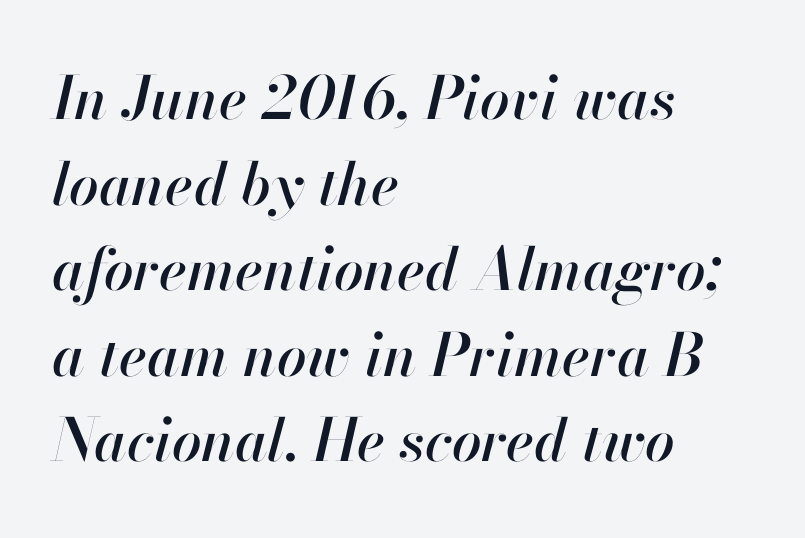
No extra tracking has been applied to these lines. Here the designer chose a conventional face with non-uniform glyph widths. Words float on clear page, feet unadorned. The lines are quadded left.
